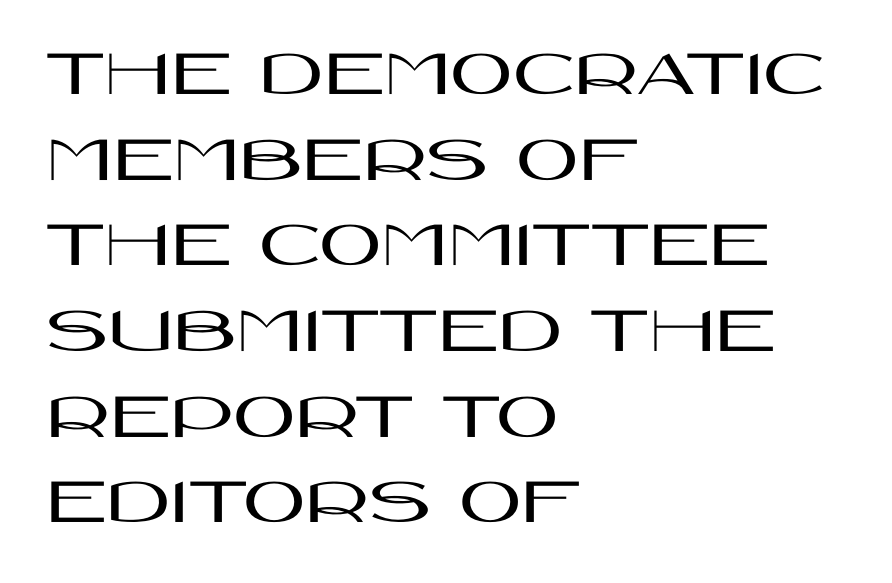
Q: Is the text italic (slanted)? A: No, it is upright.
Q: Is the typeface a serif or a sans-serif typeface? A: Sans-serif.
Q: Is the text underlined? A: No.
Q: How is the paragraph aligned? A: Left-aligned.
Q: Is the spacing between letters normal or unusually wide? A: Normal.
Q: Is the spacing between lines tight, normal or loose? A: Normal.
Q: Width (condensed, normal, or wide)? A: Wide.
Q: Stroke contrast? A: High.
Q: x-height? A: Large.
Q: Monospaced? A: No.
